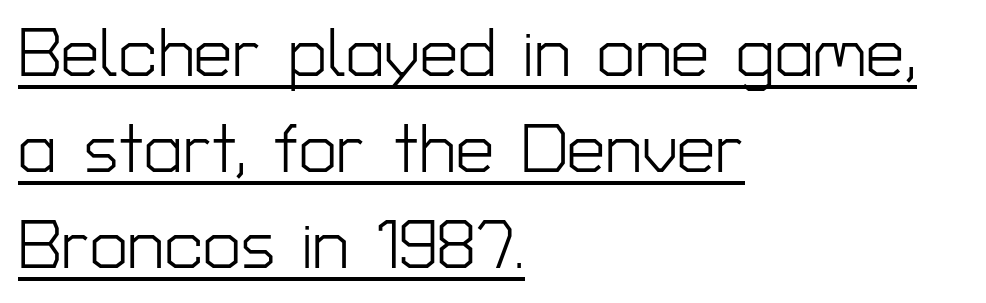
{"serif": "no", "italic": "no", "bold": "no", "weight": "light", "width": "normal", "stroke_contrast": "low", "x_height": "medium", "monospaced": "no", "underline": "yes", "align": "left", "line_spacing": "normal", "line_spacing_ratio": 1.41, "letter_spacing": "normal", "letter_spacing_em": 0.0, "glyph_px": 68}
